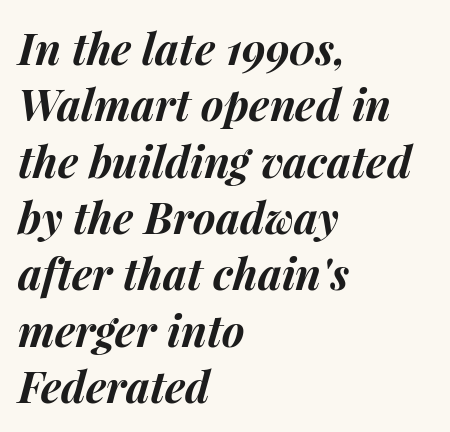
{"italic": "yes", "lean": "right", "slant_degrees": 15, "bold": "yes", "weight": "bold", "width": "normal", "stroke_contrast": "medium", "x_height": "medium", "monospaced": "no", "underline": "no", "align": "left", "line_spacing": "normal", "line_spacing_ratio": 1.31, "letter_spacing": "normal", "letter_spacing_em": 0.0, "glyph_px": 43}
